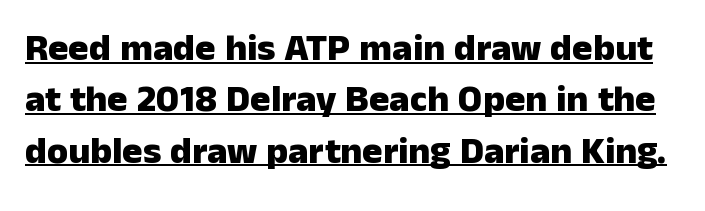
The characters display no serif detailing; their extremities are plain. Tracking here is standard; glyphs follow each other at the usual distance. Ordinary non-slanted type is in use. Varying glyph widths throughout — classic text-font behaviour. Plenty of ink on the page — the face is bold. Leading matches the norm, producing a regular column.
